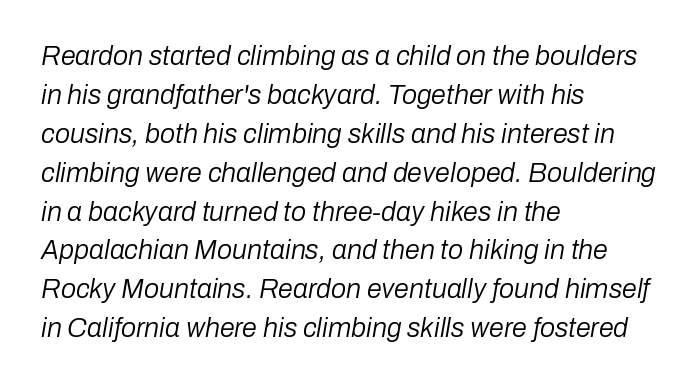
The image shows 27 px text type, italic (leaning right); set left-aligned, normal line spacing (1.44x), normal letter spacing, not underlined.
